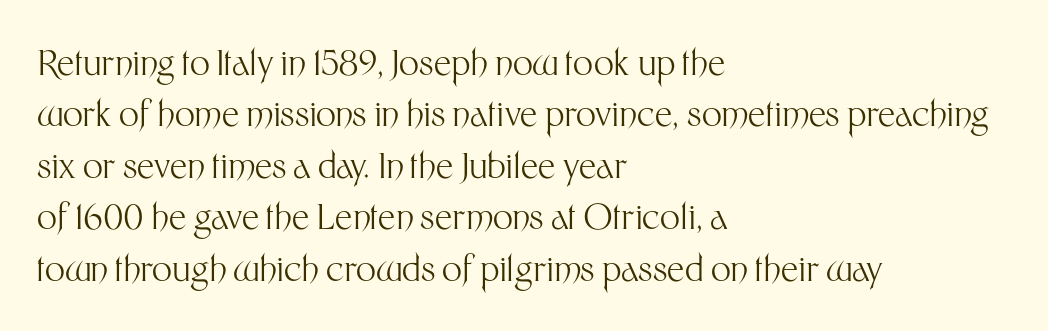
The image shows 35 px light sans-serif type, upright; set left-aligned, normal line spacing (1.47x), normal letter spacing, not underlined; medium stroke contrast and a medium x-height.
